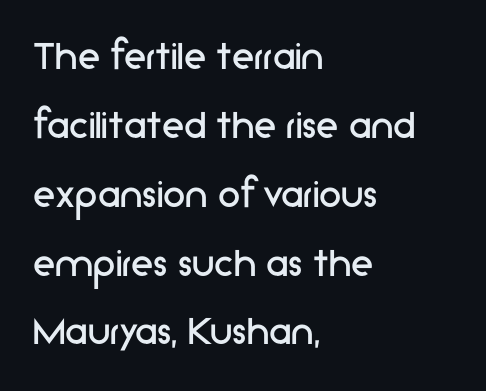
{"serif": "no", "italic": "no", "bold": "no", "weight": "regular", "width": "normal", "stroke_contrast": "low", "x_height": "medium", "monospaced": "no", "underline": "no", "align": "left", "line_spacing": "normal", "line_spacing_ratio": 1.53, "letter_spacing": "normal", "letter_spacing_em": 0.0, "glyph_px": 45}
